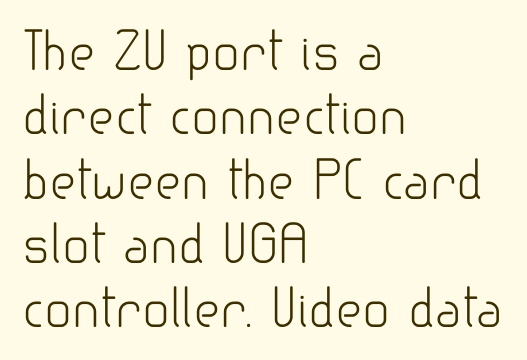
{"serif": "no", "italic": "no", "bold": "no", "weight": "light", "width": "normal", "stroke_contrast": "low", "x_height": "small", "monospaced": "no", "underline": "no", "align": "left", "line_spacing": "normal", "line_spacing_ratio": 1.26, "letter_spacing": "normal", "letter_spacing_em": 0.0, "glyph_px": 51}
